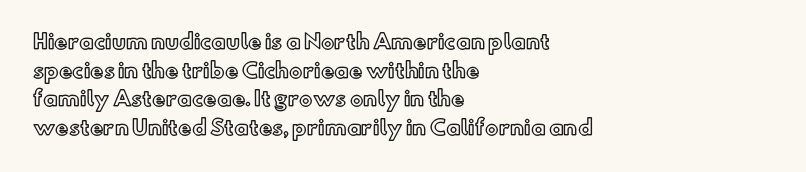
The image shows 20 px text type, upright; set left-aligned, normal line spacing (1.43x), normal letter spacing, not underlined.
